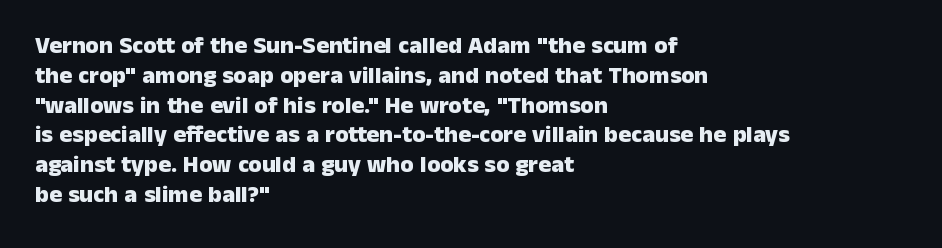
Every character sits straight up, as roman type does. This rendering uses left alignment, leaving the right contour irregular. Letters rest on an invisible, unmarked baseline. The passage shown has conventional tracking throughout. Pretty heavy lettering here — definitely bold.
